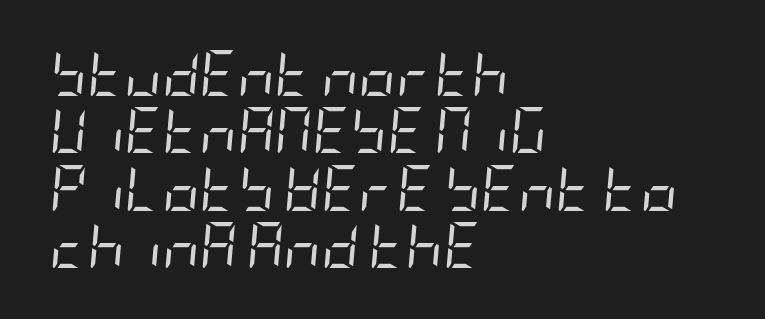
Q: Is the text bold? A: No.
Q: Is the text italic (slanted)? A: Yes, it leans right by about 5 degrees.
Q: Is the text underlined? A: No.
Q: How is the paragraph aligned? A: Left-aligned.
Q: Is the spacing between letters normal or unusually wide? A: Normal.
Q: Is the spacing between lines tight, normal or loose? A: Normal.
Q: Width (condensed, normal, or wide)? A: Condensed.
Q: Stroke contrast? A: Low.
Q: x-height? A: Large.
